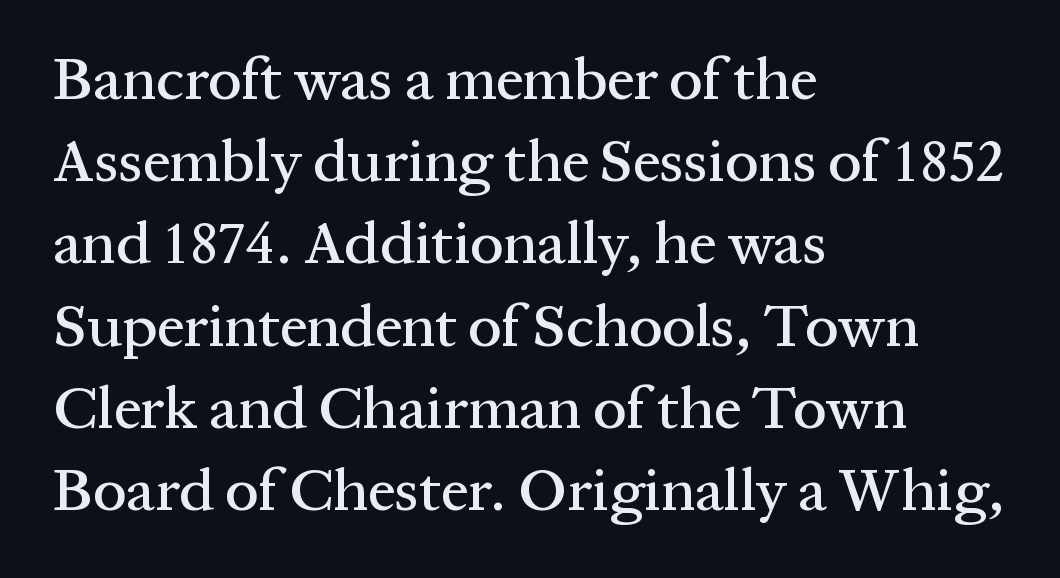
Each new line begins a customary step beneath the previous one. Is there any slant? The stems are plumb. Note the varied advance widths — an 'i' is clearly narrower than an 'm'. This sample uses a serif face. The line texture is even and compact thanks to regular tracking.
